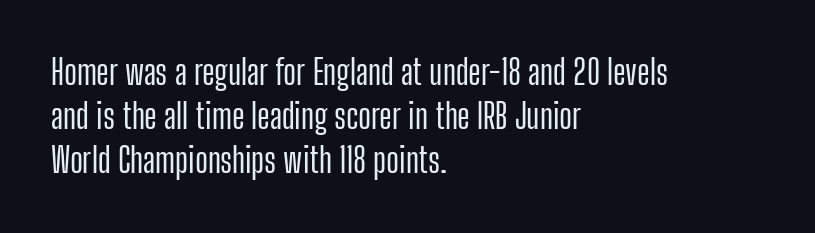
Q: Is the text italic (slanted)? A: No, it is upright.
Q: Is the typeface a serif or a sans-serif typeface? A: Sans-serif.
Q: Is the text underlined? A: No.
Q: How is the paragraph aligned? A: Left-aligned.
Q: Is the spacing between letters normal or unusually wide? A: Normal.
Q: Is the spacing between lines tight, normal or loose? A: Normal.
Q: Width (condensed, normal, or wide)? A: Condensed.
Q: Stroke contrast? A: Low.
Q: x-height? A: Medium.
Q: Monospaced? A: No.
